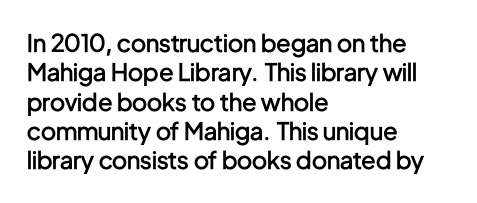
This rendering leaves character spacing at its baseline value. The gap between lines stays unmarked. Characters remain perfectly vertical along every line. The compositor pushed each line to the left boundary.
